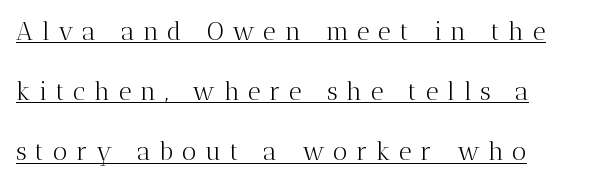
{"italic": "no", "bold": "no", "underline": "yes", "align": "left", "line_spacing": "loose", "line_spacing_ratio": 2.41, "letter_spacing": "wide", "letter_spacing_em": 0.35, "glyph_px": 25}
